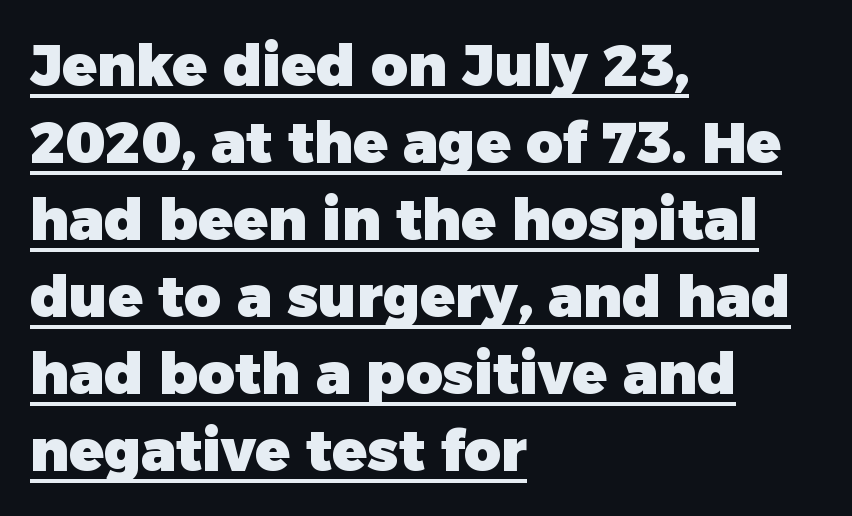
{"serif": "no", "italic": "no", "bold": "yes", "weight": "heavy", "width": "normal", "stroke_contrast": "low", "x_height": "medium", "monospaced": "no", "underline": "yes", "align": "left", "line_spacing": "normal", "line_spacing_ratio": 1.35, "letter_spacing": "normal", "letter_spacing_em": 0.0, "glyph_px": 57}
